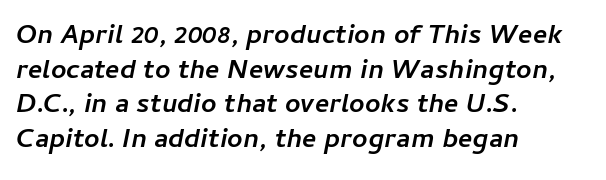
{"italic": "yes", "lean": "right", "slant_degrees": 11, "bold": "yes", "underline": "no", "align": "left", "line_spacing": "normal", "line_spacing_ratio": 1.28, "letter_spacing": "normal", "letter_spacing_em": 0.0, "glyph_px": 27}
